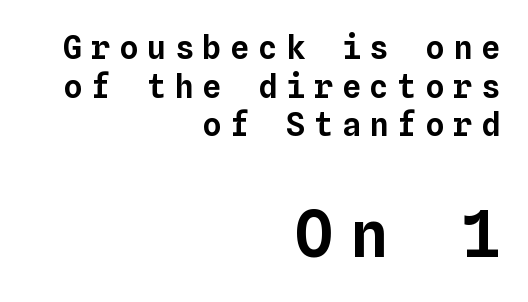
The passage is arranged like a letterhead date or caption credit — flush right. Between these two stacked blocks, the lower one wins on size. The axis of the letterforms is exactly vertical. Words float on clear page, feet unadorned. Glyph-to-glyph distance is far greater than everyday printed text. Fixed-width glyphs throughout — classic coding-font behaviour.
